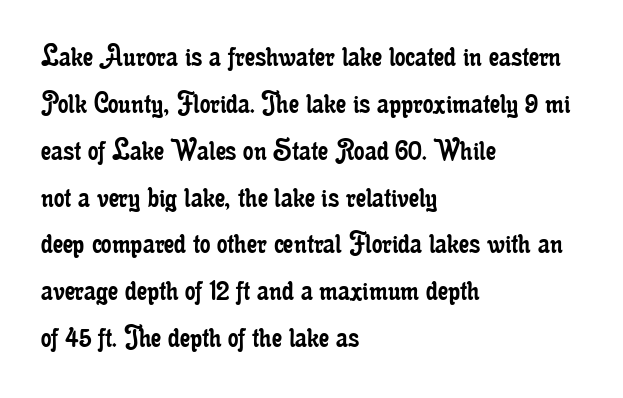
The passage shown is not bold in any degree. If you drew a line through each stem, it would be perfectly vertical. The type family on display is of the serif kind. Casual observation: everything's shoved over to the left.
